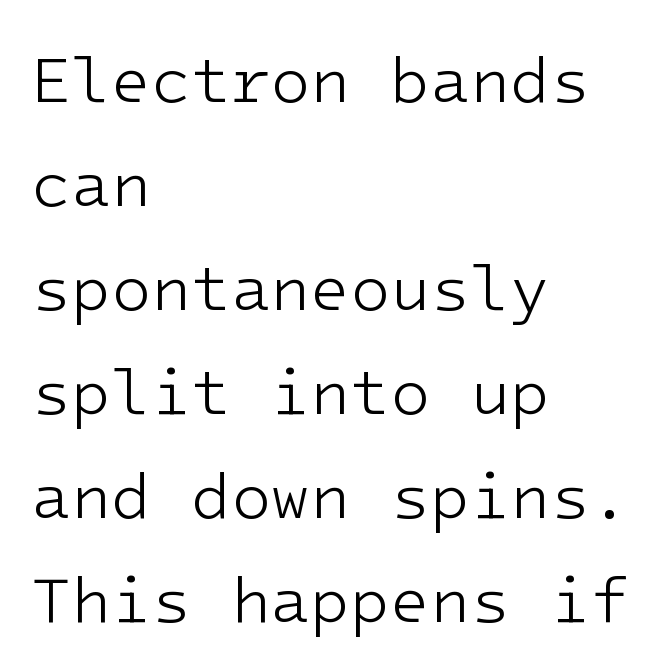
The image shows 65 px light sans-serif type, upright, monospaced; set left-aligned, normal line spacing (1.6x), normal letter spacing, not underlined; low stroke contrast and a medium x-height.
